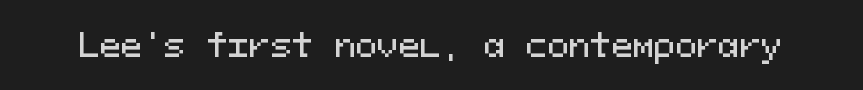
Q: Is the text italic (slanted)? A: No, it is upright.
Q: Is the typeface a serif or a sans-serif typeface? A: Sans-serif.
Q: Is the text underlined? A: No.
Q: Is the spacing between letters normal or unusually wide? A: Normal.
Q: Width (condensed, normal, or wide)? A: Normal.
Q: Stroke contrast? A: Medium.
Q: x-height? A: Medium.
Q: Monospaced? A: Yes.
